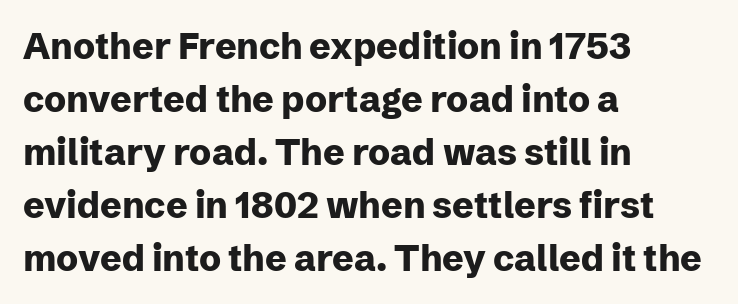
{"serif": "no", "italic": "no", "bold": "yes", "weight": "heavy", "width": "normal", "stroke_contrast": "low", "x_height": "medium", "monospaced": "no", "underline": "no", "align": "left", "line_spacing": "normal", "line_spacing_ratio": 1.47, "letter_spacing": "normal", "letter_spacing_em": 0.0, "glyph_px": 36}
